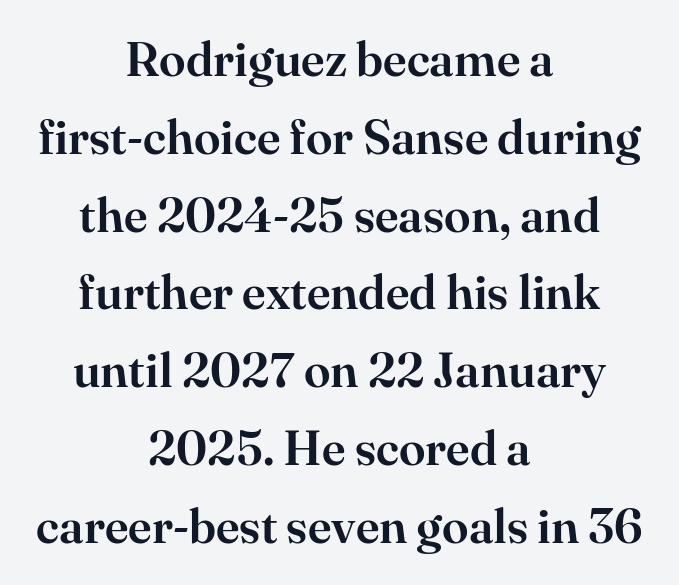
The image shows 48 px serif type, upright; set centered, normal line spacing (1.62x), normal letter spacing, not underlined; high stroke contrast and a small x-height.
